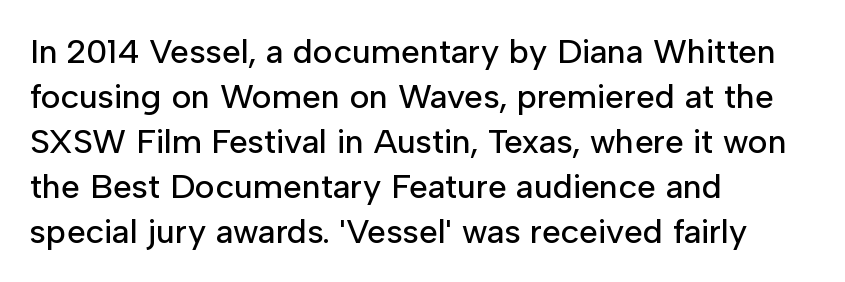
Examine the stroke ends and you'll find no serifs. Reading down the block, your eye returns to a fixed left position each line. A bare baseline throughout the passage. This is roman type, the default non-slanted kind.
